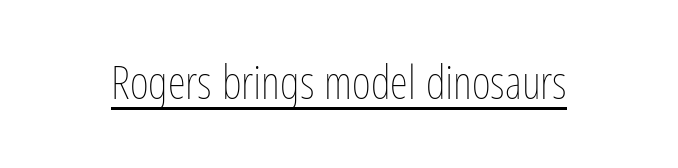
The image shows 46 px thin, condensed type, upright; set normal letter spacing, underlined; low stroke contrast and a medium x-height.
